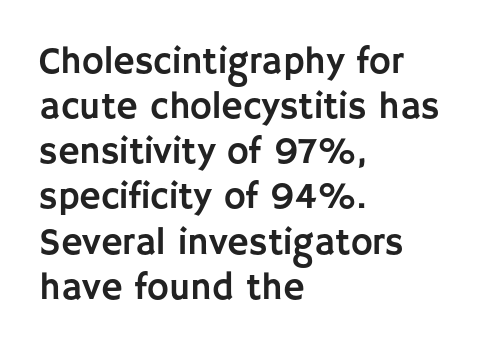
The image shows 37 px sans-serif type, upright; set left-aligned, line spacing 1.22x, normal letter spacing, not underlined; low stroke contrast and a large x-height.
